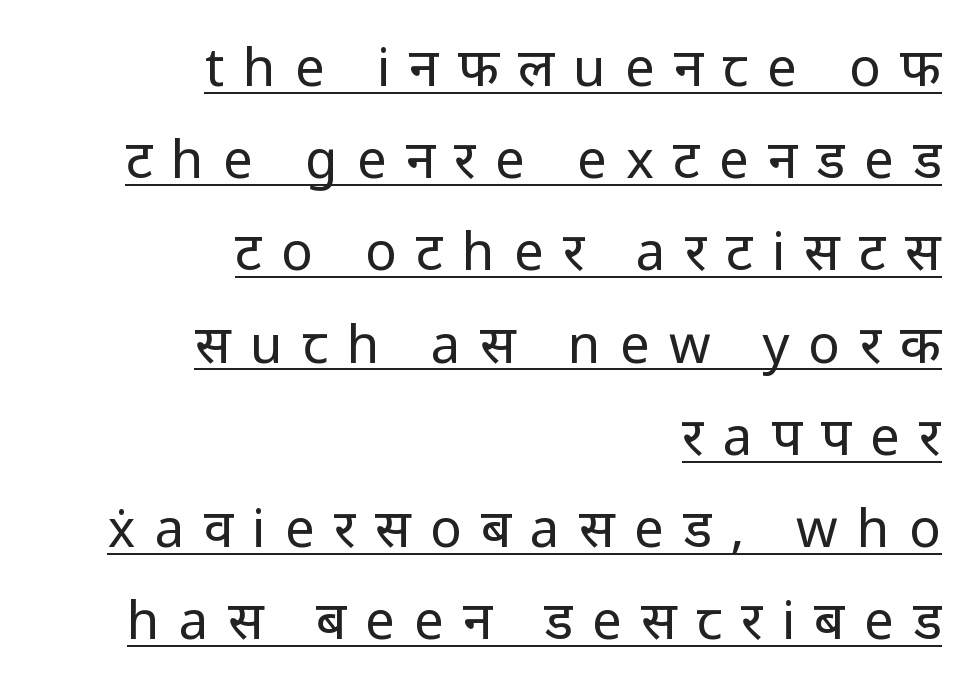
{"serif": "no", "italic": "no", "bold": "no", "weight": "regular", "width": "normal", "stroke_contrast": "low", "x_height": "medium", "monospaced": "no", "underline": "yes", "align": "right", "line_spacing_ratio": 1.74, "letter_spacing": "wide", "letter_spacing_em": 0.36, "glyph_px": 53}
